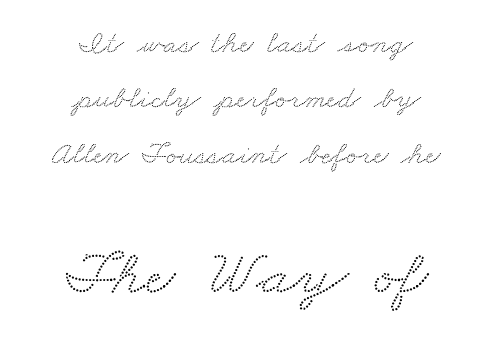
{"serif": "yes", "width": "wide", "stroke_contrast": "medium", "x_height": "small", "monospaced": "no", "underline": "no", "align": "center", "line_spacing_ratio": 1.73, "letter_spacing": "normal", "letter_spacing_em": 0.0, "larger_block": "second", "size_ratio": 2.03, "glyph_px": 65}
